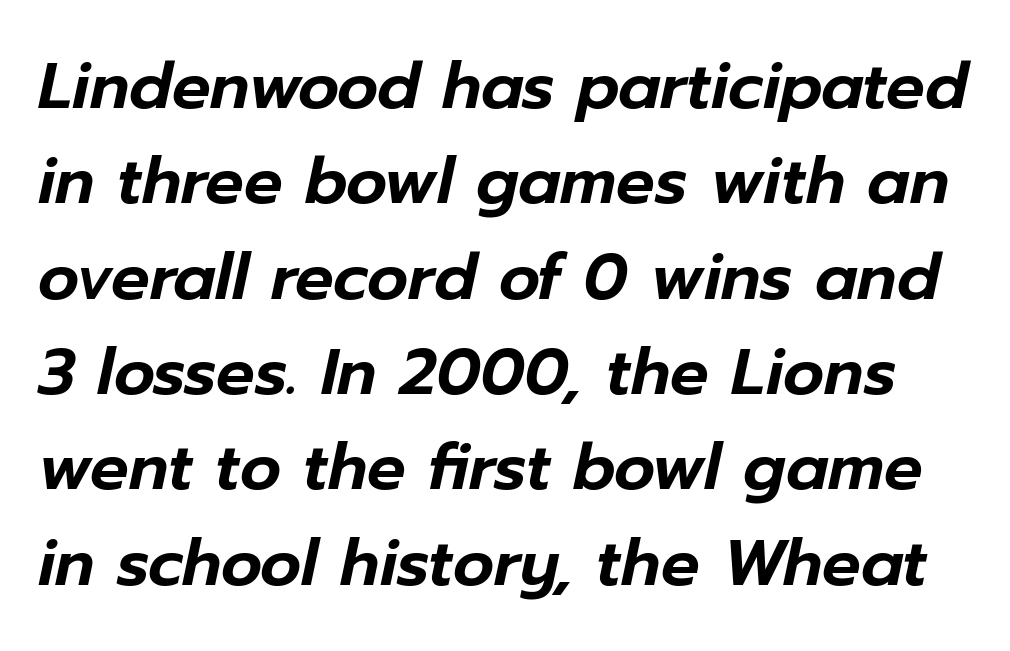
The words here are not underlined. Style check: oblique. Varying glyph widths throughout — classic text-font behaviour. The leading is moderate, giving the passage an even texture. These lines keep a tight, regular rhythm from letter to letter.
